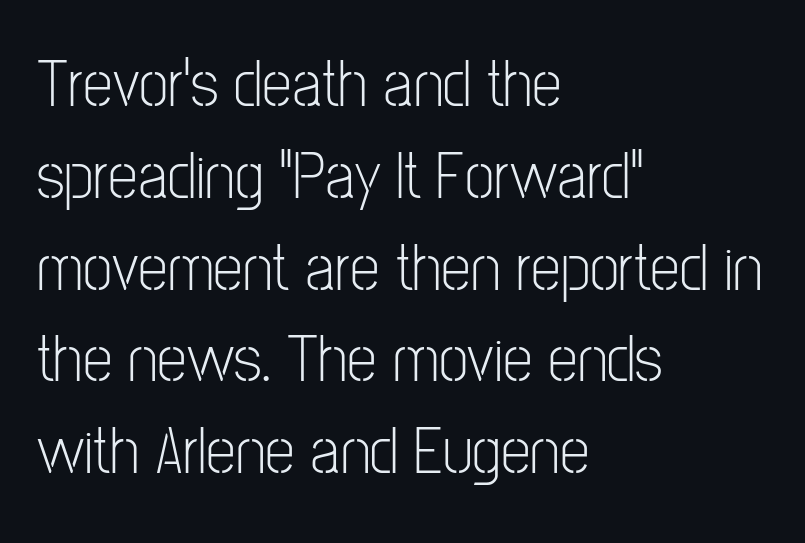
{"serif": "no", "italic": "no", "bold": "no", "weight": "light", "width": "condensed", "stroke_contrast": "low", "x_height": "medium", "monospaced": "no", "underline": "no", "align": "left", "line_spacing": "normal", "line_spacing_ratio": 1.37, "letter_spacing": "normal", "letter_spacing_em": 0.0, "glyph_px": 67}
